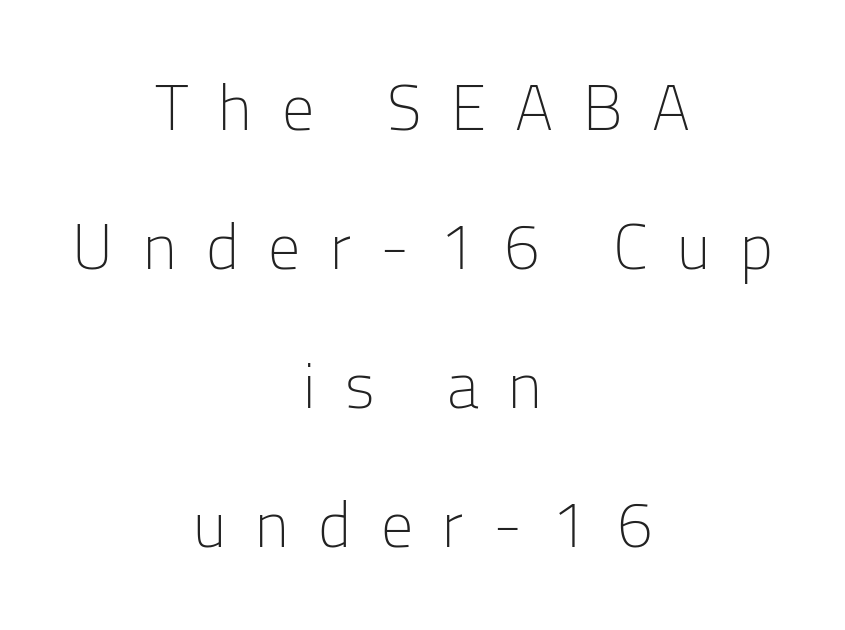
Looks like regular typesetting: each glyph gets only the width it needs. Bare-footed words on every line. The type sits square on the baseline with zero lean. The typesetting does not lean heavy: it is not bold.
